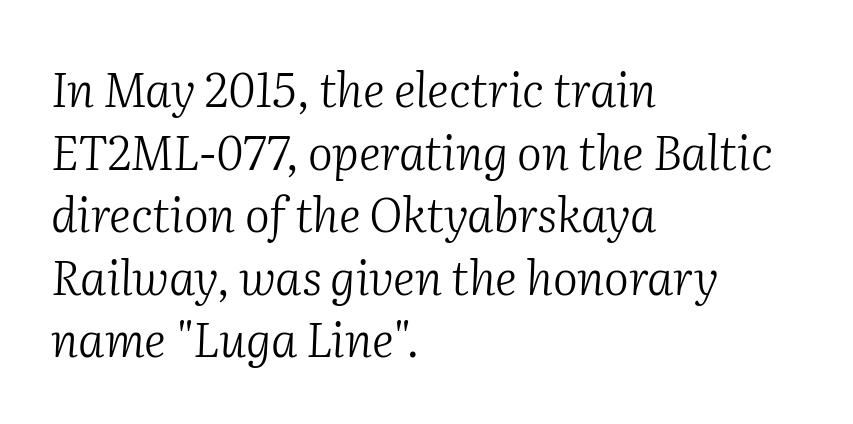
{"serif": "yes", "italic": "yes", "lean": "right", "slant_degrees": 2, "bold": "no", "weight": "light", "width": "normal", "stroke_contrast": "medium", "x_height": "medium", "monospaced": "no", "underline": "no", "align": "left", "line_spacing": "normal", "line_spacing_ratio": 1.33, "letter_spacing": "normal", "letter_spacing_em": 0.0, "glyph_px": 47}
